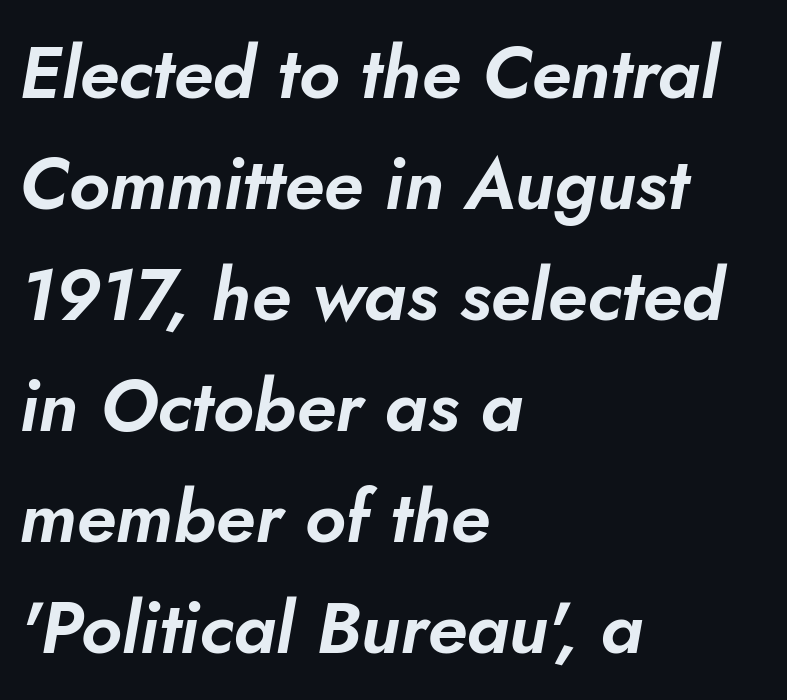
{"italic": "yes", "lean": "right", "slant_degrees": 10, "width": "normal", "stroke_contrast": "low", "x_height": "small", "monospaced": "no", "underline": "no", "align": "left", "line_spacing": "normal", "line_spacing_ratio": 1.52, "letter_spacing": "normal", "letter_spacing_em": 0.0, "glyph_px": 73}
